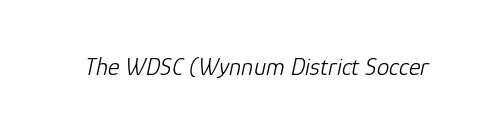
The image shows 25 px text type, italic (leaning right); set normal letter spacing, not underlined.
